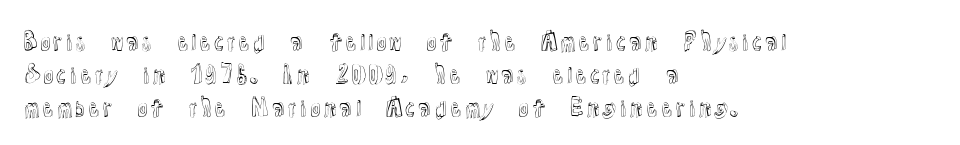
Q: Is the text italic (slanted)? A: No, it is upright.
Q: Is the text underlined? A: No.
Q: How is the paragraph aligned? A: Left-aligned.
Q: Is the spacing between letters normal or unusually wide? A: Normal.
Q: Is the spacing between lines tight, normal or loose? A: Normal.
